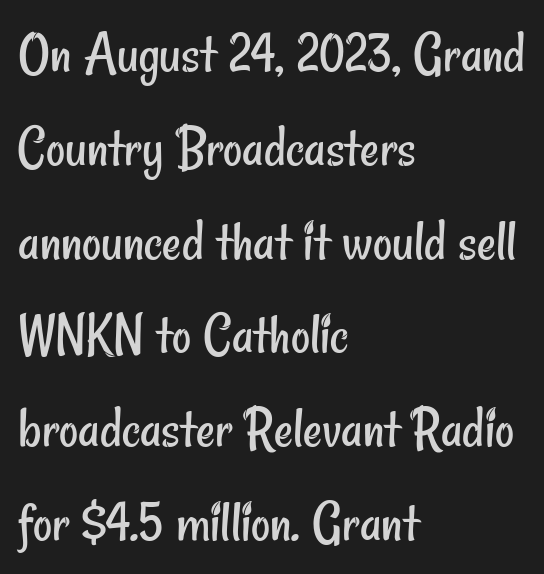
The image shows 59 px regular-weight, condensed sans-serif type; set left-aligned, normal line spacing (1.59x), normal letter spacing, not underlined; low stroke contrast and a small x-height.
